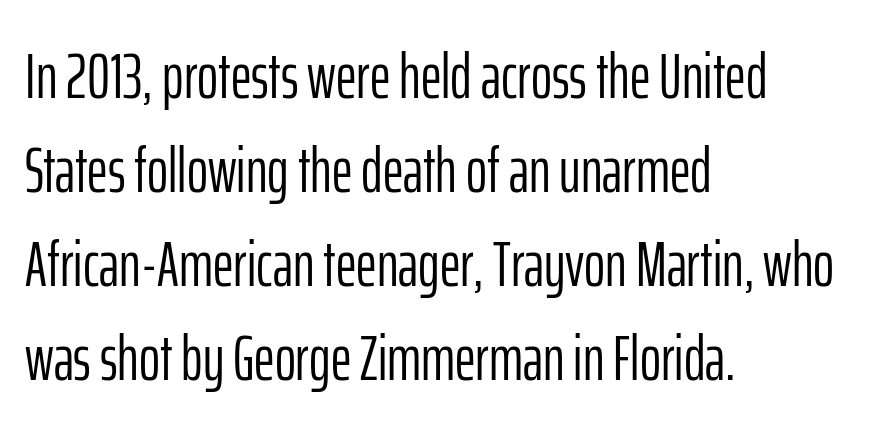
The image shows 64 px light, condensed sans-serif type, upright; set left-aligned, normal line spacing (1.47x), normal letter spacing, not underlined; low stroke contrast and a medium x-height.
